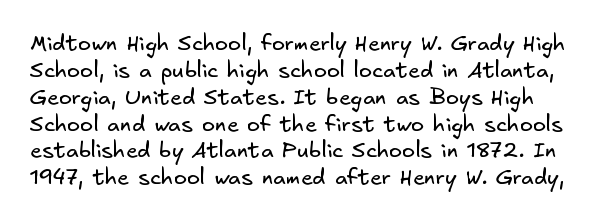
{"bold": "no", "underline": "no", "line_spacing_ratio": 1.22, "letter_spacing": "normal", "letter_spacing_em": 0.0, "glyph_px": 22}
